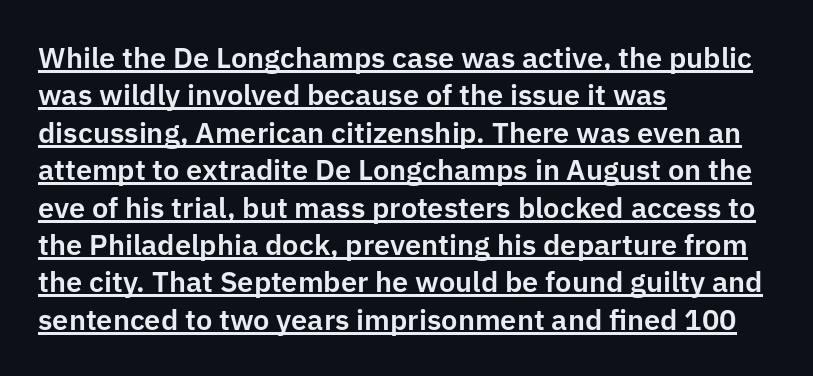
The image shows 29 px sans-serif type, upright; set left-aligned, normal line spacing (1.29x), normal letter spacing, underlined; low stroke contrast and a medium x-height.
